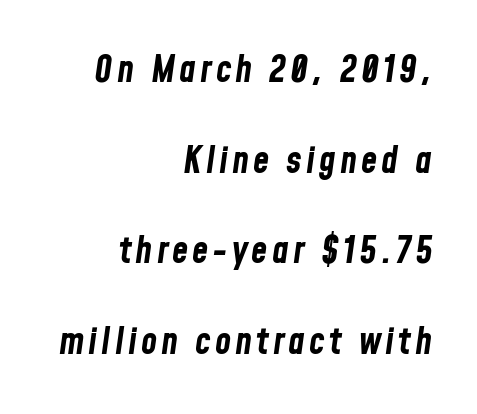
Plain, unruled lines of type. Look at the stroke-to-counter ratio: heavy, a bold. Looks like regular typesetting: each glyph gets only the width it needs. Is there much room between lines? Yes — plenty of vertical air separates them. You can tell it's italic because the verticals aren't actually vertical.
